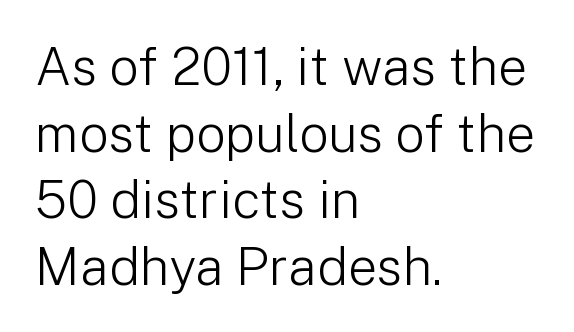
This sample uses a sans-serif face. Just letters on the line, the space beneath them empty. Here the designer chose a conventional face with non-uniform glyph widths. Observe the ordinary spacing: letters are neighbours, not strangers. This is roman type, the default non-slanted kind. Honestly, the row spacing looks completely unremarkable.
